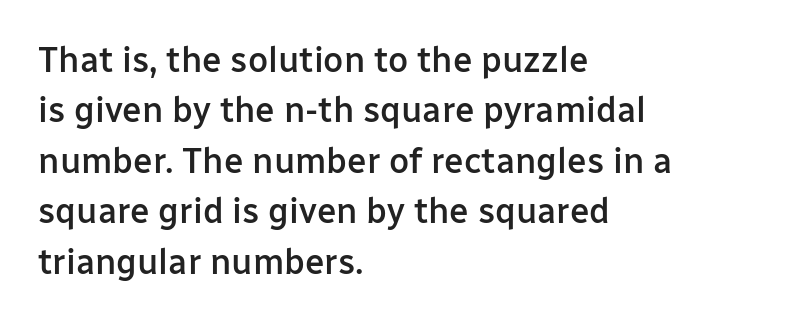
The image shows 35 px semibold sans-serif type, upright; set left-aligned, normal line spacing (1.44x), normal letter spacing, not underlined; low stroke contrast and a medium x-height.
